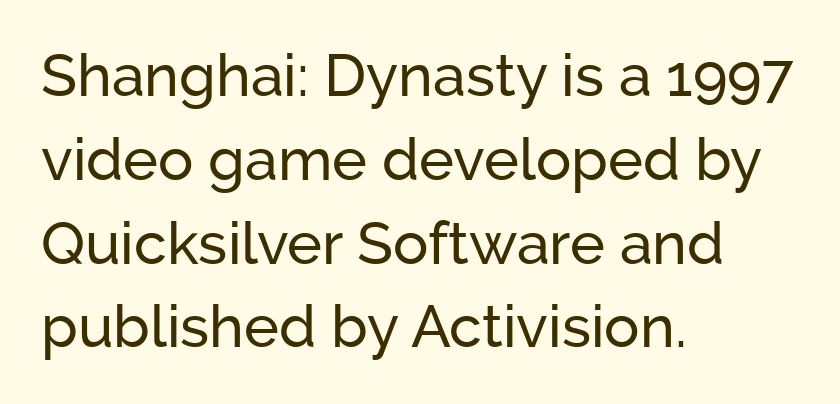
The image shows 59 px sans-serif type, upright; set left-aligned, normal line spacing (1.42x), normal letter spacing, not underlined; low stroke contrast and a medium x-height.
